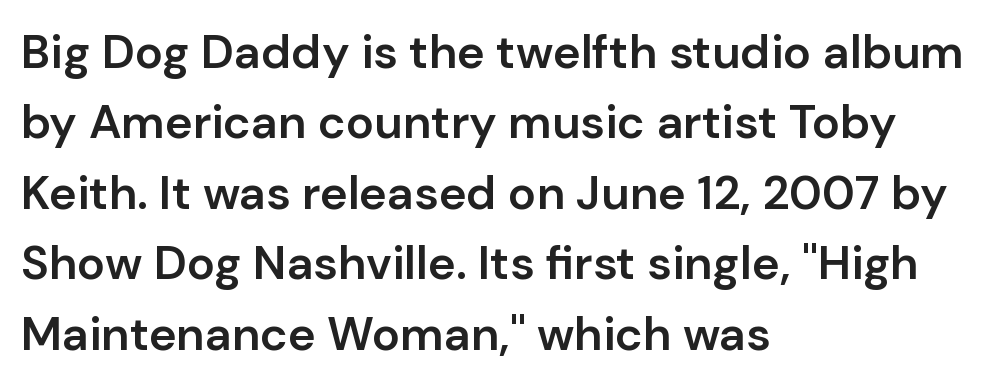
The image shows 47 px semibold sans-serif type, upright; set left-aligned, normal line spacing (1.5x), normal letter spacing, not underlined; low stroke contrast and a medium x-height.
